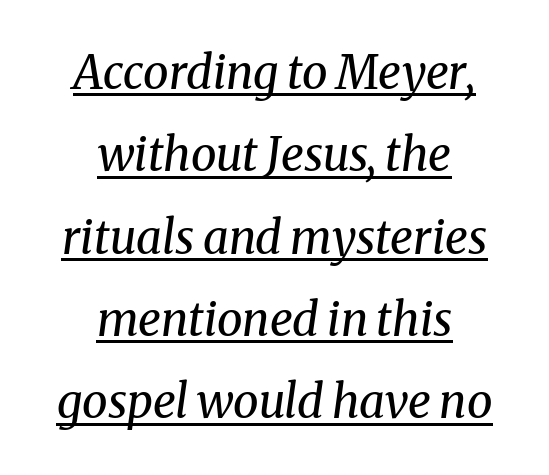
{"serif": "yes", "italic": "yes", "lean": "right", "slant_degrees": 8, "bold": "no", "weight": "regular", "width": "normal", "stroke_contrast": "medium", "x_height": "medium", "monospaced": "no", "underline": "yes", "align": "center", "line_spacing_ratio": 1.79, "letter_spacing": "normal", "letter_spacing_em": 0.0, "glyph_px": 46}
